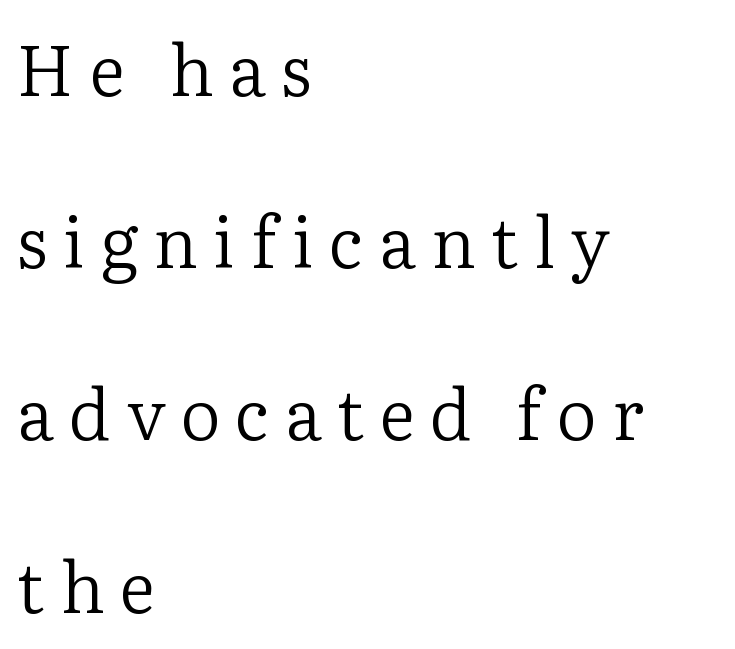
The image shows 70 px regular-weight serif type, upright; set left-aligned, loose line spacing (2.46x), unusually wide letter spacing (+0.22 em), not underlined; low stroke contrast and a medium x-height.
